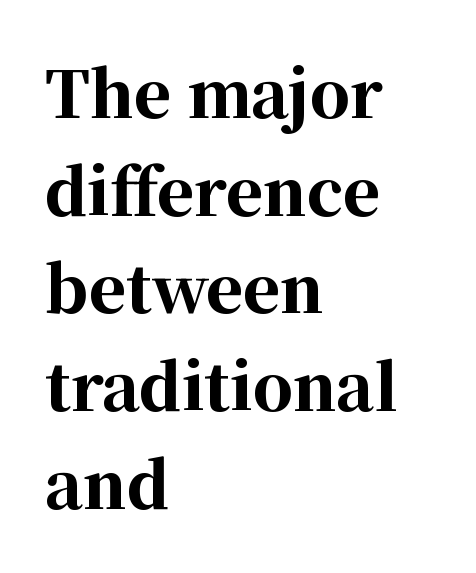
Q: Is the text bold? A: Yes.
Q: Is the text italic (slanted)? A: No, it is upright.
Q: Is the typeface a serif or a sans-serif typeface? A: Serif.
Q: Is the text underlined? A: No.
Q: How is the paragraph aligned? A: Left-aligned.
Q: Is the spacing between letters normal or unusually wide? A: Normal.
Q: Is the spacing between lines tight, normal or loose? A: Normal.
Q: Width (condensed, normal, or wide)? A: Normal.
Q: Stroke contrast? A: High.
Q: x-height? A: Medium.
Q: Monospaced? A: No.
